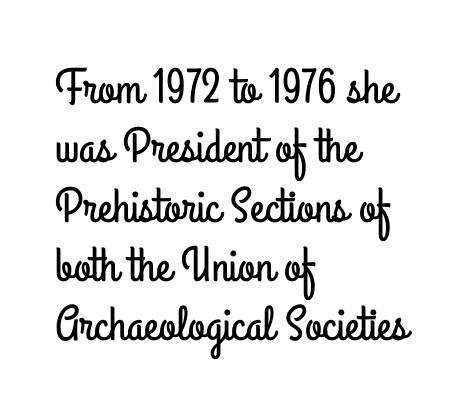
Spacing verdict: proportional, widths tailored to each character. Decoration check: the copy has no underline. The characters display no serif detailing; their extremities are plain. These lines are set flush left with a ragged right edge.
